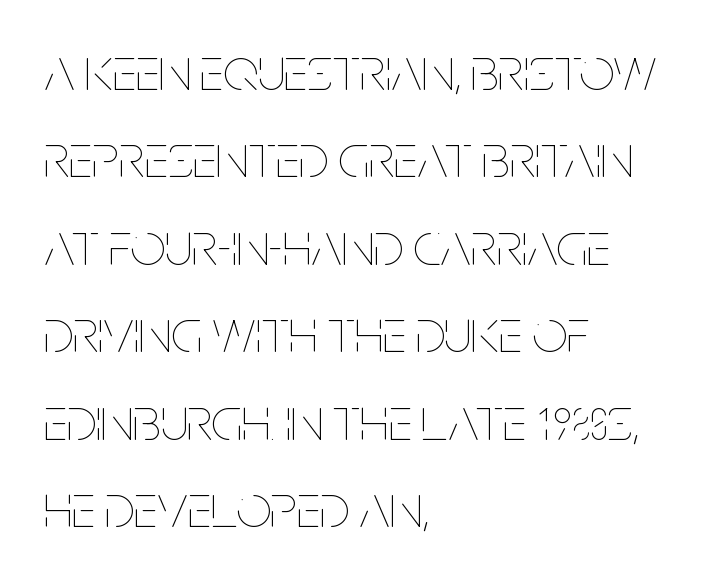
{"italic": "no", "bold": "no", "weight": "thin", "width": "condensed", "stroke_contrast": "low", "x_height": "large", "monospaced": "no", "underline": "no", "align": "left", "line_spacing": "normal", "line_spacing_ratio": 1.41, "letter_spacing": "normal", "letter_spacing_em": 0.0, "glyph_px": 62}
